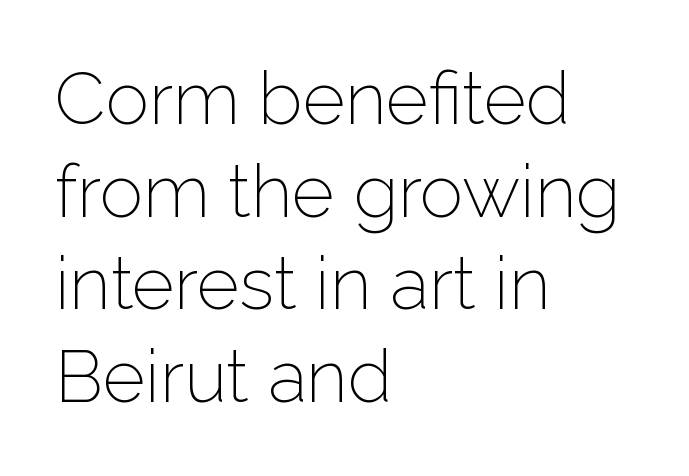
{"serif": "no", "italic": "no", "bold": "no", "weight": "light", "width": "normal", "stroke_contrast": "low", "x_height": "medium", "monospaced": "no", "underline": "no", "align": "left", "line_spacing": "normal", "line_spacing_ratio": 1.27, "letter_spacing": "normal", "letter_spacing_em": 0.0, "glyph_px": 73}
